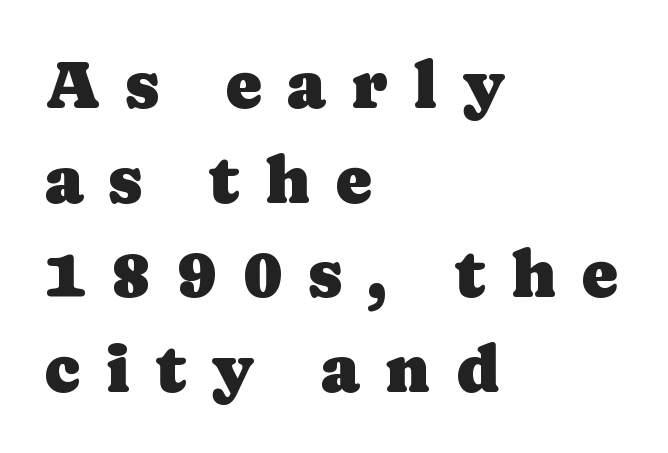
Decoration check: the copy has no underline. Serifs: yes, visible at the terminals of the letterforms. Caption: multi-line text, flush left, ragged right. The lettering stays uniformly vertical, giving the passage a roman look. This block has exactly the height ordinary leading produces.
